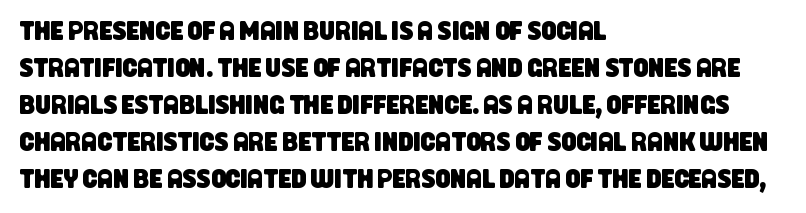
{"underline": "no", "align": "left", "line_spacing": "normal", "line_spacing_ratio": 1.42, "letter_spacing": "normal", "letter_spacing_em": 0.0, "glyph_px": 26}
